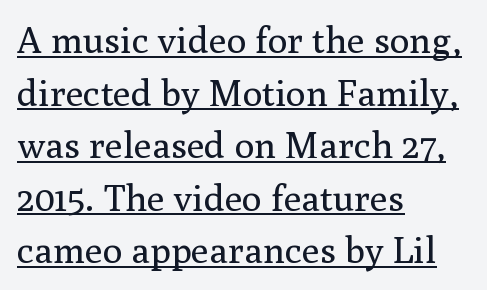
The image shows 37 px regular-weight serif type, upright; set left-aligned, normal line spacing (1.42x), normal letter spacing, underlined; medium stroke contrast and a medium x-height.
